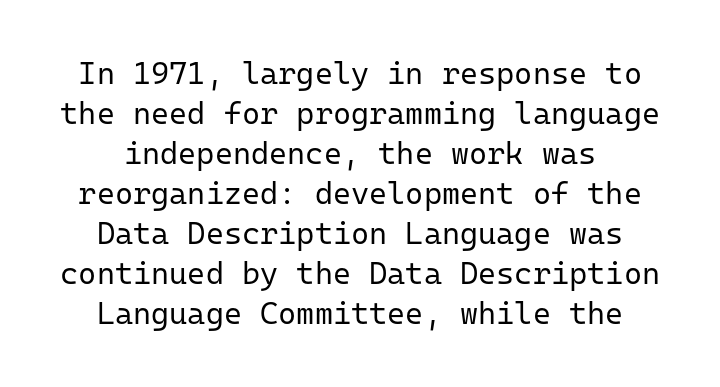
The image shows 31 px regular-weight sans-serif type, upright, monospaced; set normal line spacing (1.29x), normal letter spacing, not underlined; low stroke contrast and a medium x-height.
